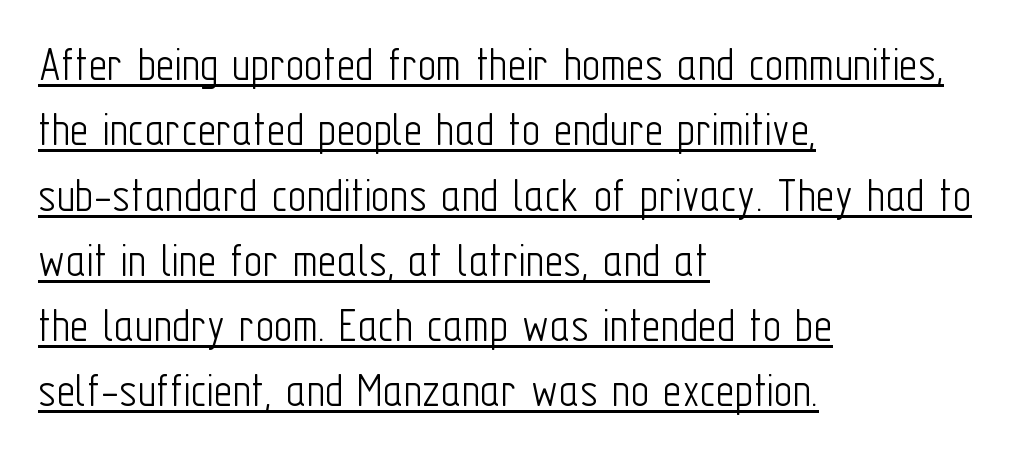
The image shows 51 px light, condensed sans-serif type, upright; set left-aligned, normal line spacing (1.28x), normal letter spacing, underlined; low stroke contrast and a medium x-height.
